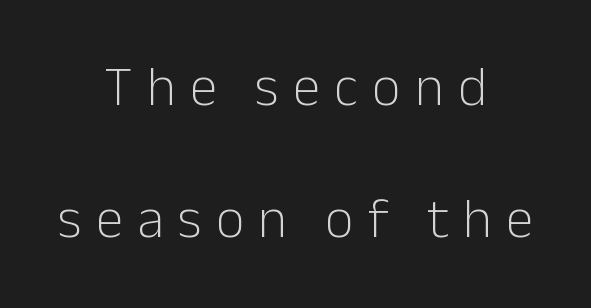
The image shows 56 px light sans-serif type, upright; set centered, loose line spacing (2.36x), unusually wide letter spacing (+0.25 em), not underlined; low stroke contrast and a medium x-height.
